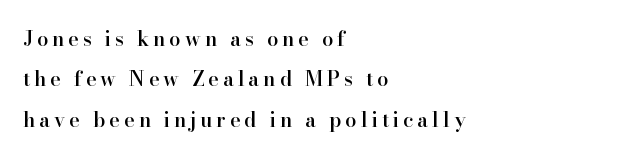
{"italic": "no", "bold": "semi", "underline": "no", "align": "left", "line_spacing": "loose", "line_spacing_ratio": 2.02, "letter_spacing": "wide", "letter_spacing_em": 0.2, "glyph_px": 20}
